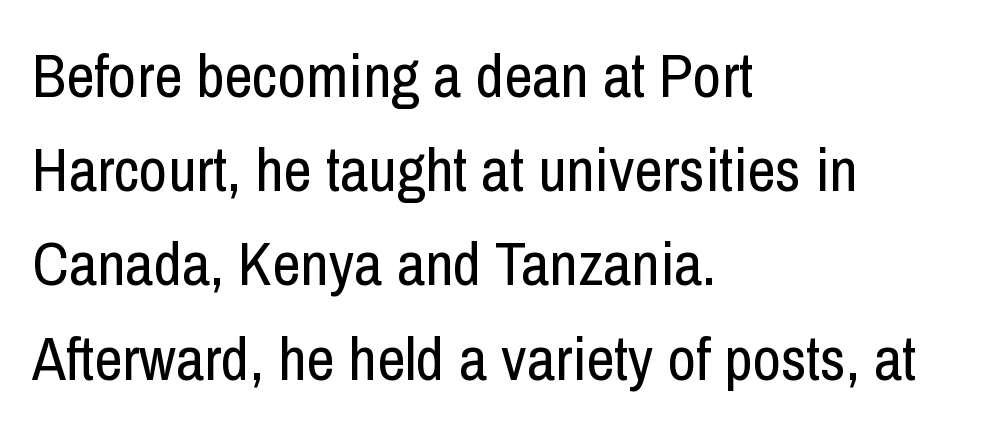
Q: Is the text bold? A: No.
Q: Is the text italic (slanted)? A: No, it is upright.
Q: Is the typeface a serif or a sans-serif typeface? A: Sans-serif.
Q: Is the text underlined? A: No.
Q: How is the paragraph aligned? A: Left-aligned.
Q: Is the spacing between letters normal or unusually wide? A: Normal.
Q: Is the spacing between lines tight, normal or loose? A: Normal.
Q: Width (condensed, normal, or wide)? A: Condensed.
Q: Stroke contrast? A: Low.
Q: x-height? A: Medium.
Q: Monospaced? A: No.
